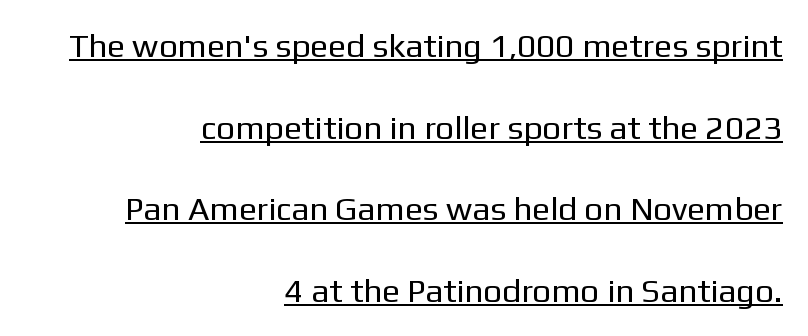
Q: Is the text bold? A: No.
Q: Is the text italic (slanted)? A: No, it is upright.
Q: Is the typeface a serif or a sans-serif typeface? A: Sans-serif.
Q: Is the text underlined? A: Yes.
Q: How is the paragraph aligned? A: Right-aligned.
Q: Is the spacing between letters normal or unusually wide? A: Normal.
Q: Is the spacing between lines tight, normal or loose? A: Loose.
Q: Width (condensed, normal, or wide)? A: Normal.
Q: Stroke contrast? A: Low.
Q: x-height? A: Medium.
Q: Monospaced? A: No.
